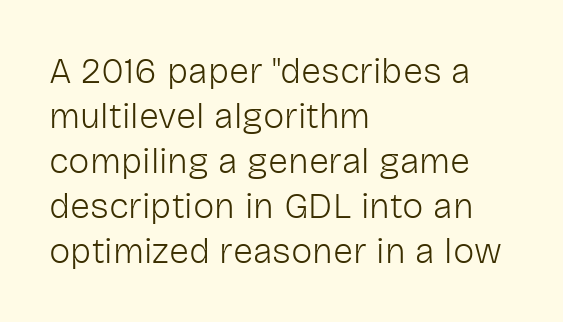
Q: Is the text bold? A: No.
Q: Is the text italic (slanted)? A: No, it is upright.
Q: Is the typeface a serif or a sans-serif typeface? A: Sans-serif.
Q: Is the text underlined? A: No.
Q: How is the paragraph aligned? A: Left-aligned.
Q: Is the spacing between letters normal or unusually wide? A: Normal.
Q: Is the spacing between lines tight, normal or loose? A: Normal.
Q: Width (condensed, normal, or wide)? A: Normal.
Q: Stroke contrast? A: Low.
Q: x-height? A: Medium.
Q: Monospaced? A: No.
